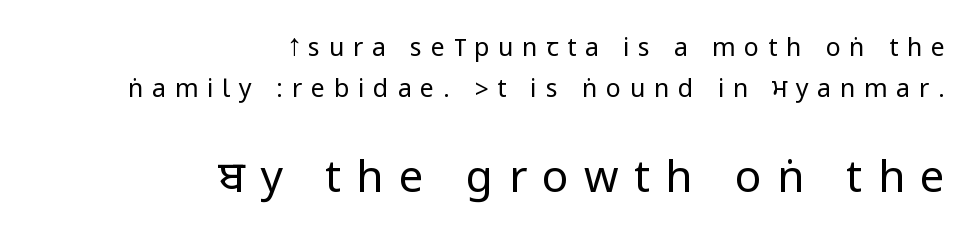
Q: Is the text bold? A: No.
Q: Is the text italic (slanted)? A: No, it is upright.
Q: Is the typeface a serif or a sans-serif typeface? A: Sans-serif.
Q: Is the text underlined? A: No.
Q: How is the paragraph aligned? A: Right-aligned.
Q: Is the spacing between letters normal or unusually wide? A: Unusually wide.
Q: Is the spacing between lines tight, normal or loose? A: Normal.
Q: Which block of text is set in a larger size, the first (top) or the second (bottom)? A: The second (bottom) one.
Q: Width (condensed, normal, or wide)? A: Condensed.
Q: Stroke contrast? A: Low.
